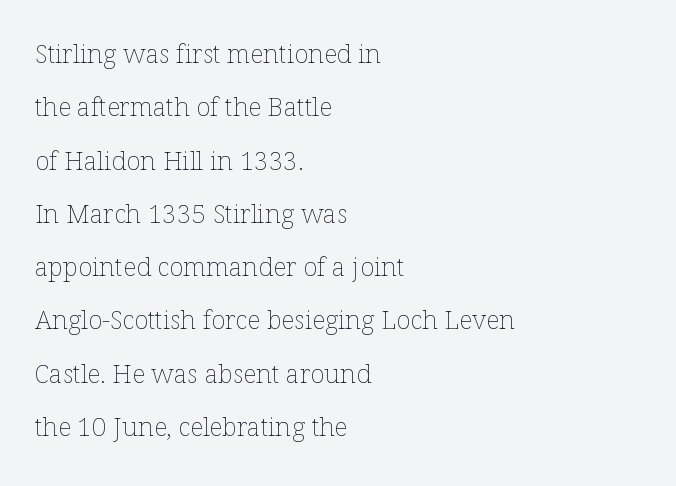
{"italic": "no", "bold": "no", "underline": "no", "align": "left", "line_spacing": "loose", "line_spacing_ratio": 2.05, "letter_spacing": "normal", "letter_spacing_em": 0.0, "glyph_px": 26}
